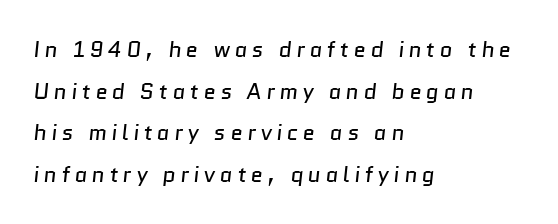
{"bold": "no", "underline": "no", "align": "left", "line_spacing_ratio": 1.89, "letter_spacing": "wide", "letter_spacing_em": 0.21, "glyph_px": 22}
